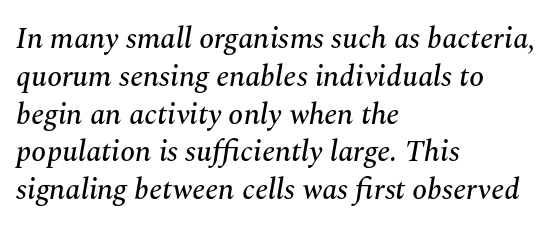
{"serif": "yes", "italic": "yes", "lean": "right", "slant_degrees": 10, "width": "normal", "stroke_contrast": "medium", "x_height": "medium", "monospaced": "no", "underline": "no", "align": "left", "line_spacing": "normal", "line_spacing_ratio": 1.26, "letter_spacing": "normal", "letter_spacing_em": 0.0, "glyph_px": 30}
